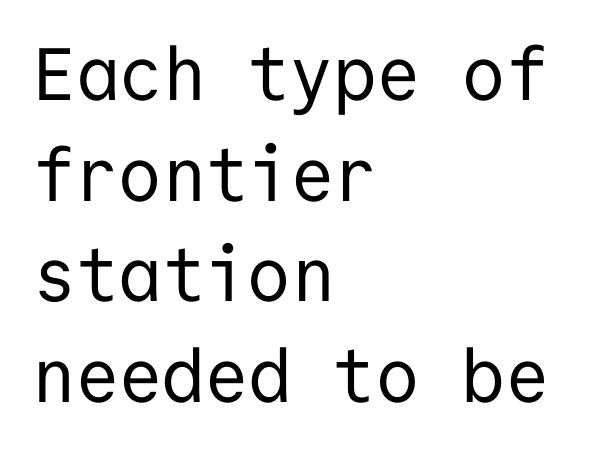
The lines sit at an ordinary, default distance from one another. Each letter, wide or thin by design, is forced into the same width here. The weight tops out at a normal text grade. Nobody touched the tracking dial on this one.
